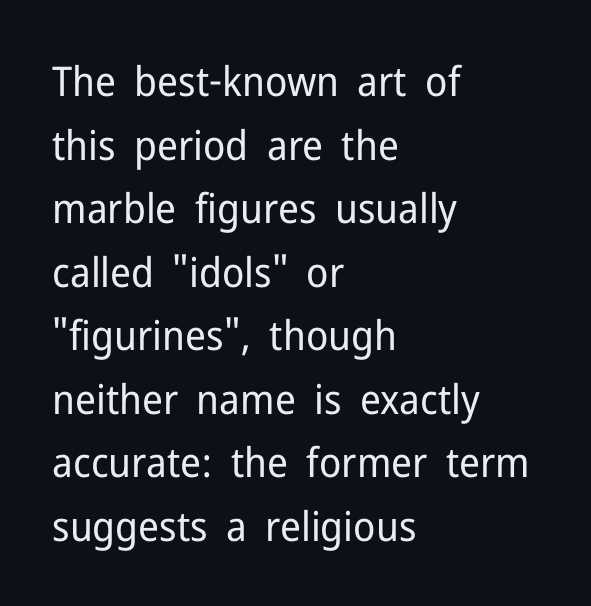
The image shows 41 px regular-weight sans-serif type, upright; set left-aligned, normal line spacing (1.55x), normal letter spacing, not underlined; low stroke contrast and a medium x-height.
